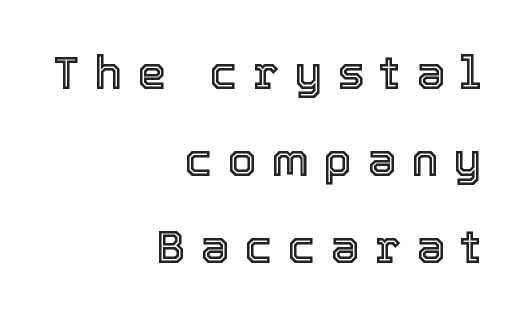
This sample uses an upright cut, with every glyph sitting square on the baseline. Tracking value appears strongly positive — letters spread wide. One-word summary of the alignment: right. Each letter keeps its own natural width here, so spacing adapts to shape. A clean baseline with only descenders dipping below it.
